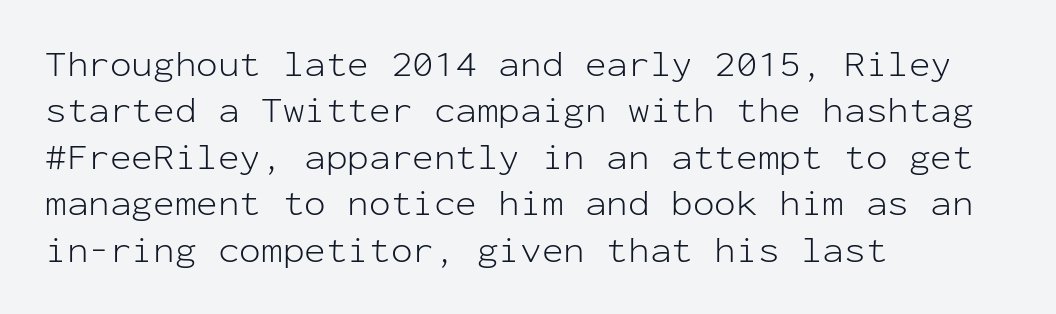
The image shows 36 px light sans-serif type, upright, monospaced; set left-aligned, normal line spacing (1.29x), normal letter spacing, not underlined; low stroke contrast and a medium x-height.
